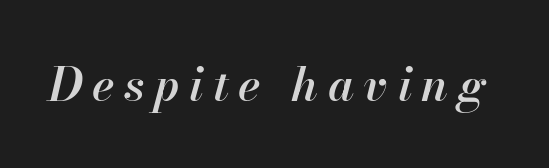
Q: Is the text bold? A: Semi-bold.
Q: Is the text italic (slanted)? A: Yes, it leans right by about 13 degrees.
Q: Is the text underlined? A: No.
Q: Is the spacing between letters normal or unusually wide? A: Unusually wide.
Q: Width (condensed, normal, or wide)? A: Normal.
Q: Stroke contrast? A: High.
Q: x-height? A: Small.
Q: Monospaced? A: No.
